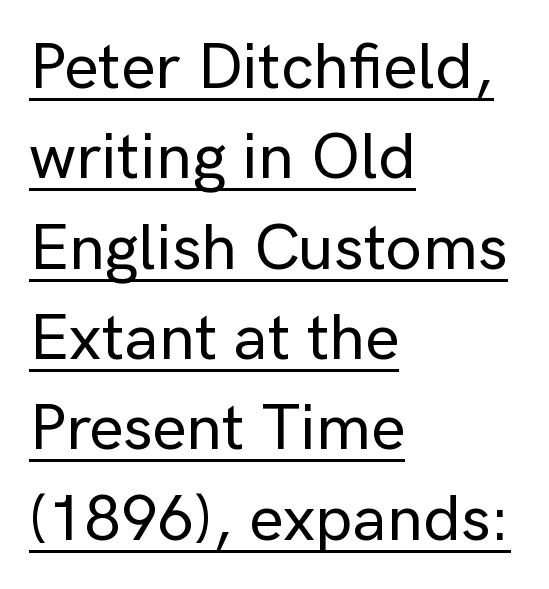
{"serif": "no", "italic": "no", "width": "normal", "stroke_contrast": "low", "x_height": "medium", "monospaced": "no", "underline": "yes", "align": "left", "line_spacing": "normal", "line_spacing_ratio": 1.39, "letter_spacing": "normal", "letter_spacing_em": 0.0, "glyph_px": 65}
